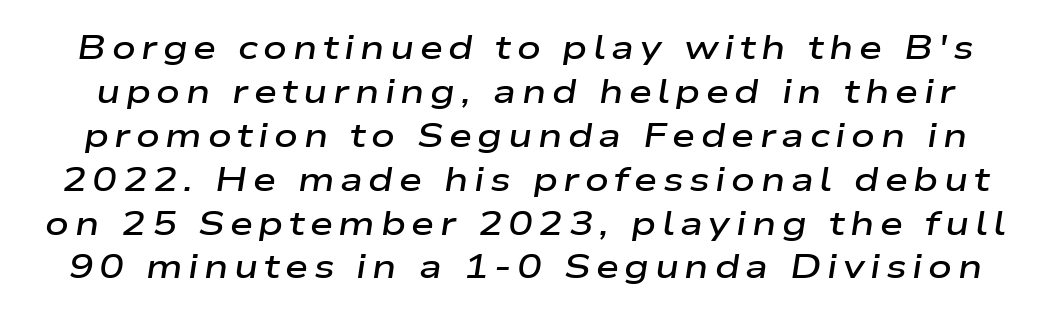
The image shows 33 px semibold, wide type, italic (leaning right); set normal line spacing (1.33x), not underlined; low stroke contrast and a medium x-height.
